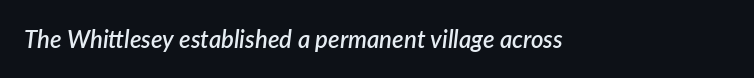
{"italic": "yes", "lean": "right", "slant_degrees": 7, "bold": "semi", "underline": "no", "letter_spacing": "normal", "letter_spacing_em": 0.0, "glyph_px": 24}
